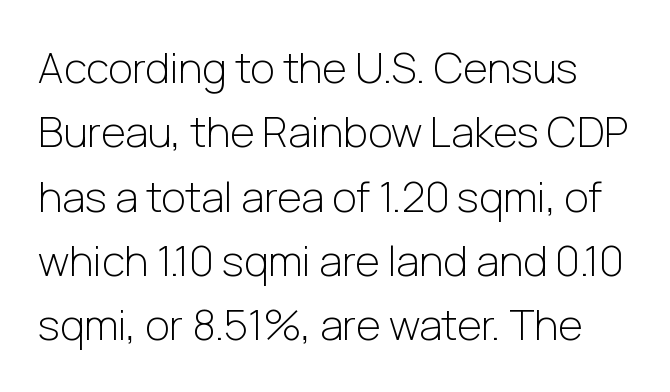
Q: Is the text bold? A: No.
Q: Is the text italic (slanted)? A: No, it is upright.
Q: Is the typeface a serif or a sans-serif typeface? A: Sans-serif.
Q: Is the text underlined? A: No.
Q: Is the spacing between letters normal or unusually wide? A: Normal.
Q: Is the spacing between lines tight, normal or loose? A: Normal.
Q: Width (condensed, normal, or wide)? A: Normal.
Q: Stroke contrast? A: Low.
Q: x-height? A: Medium.
Q: Monospaced? A: No.
